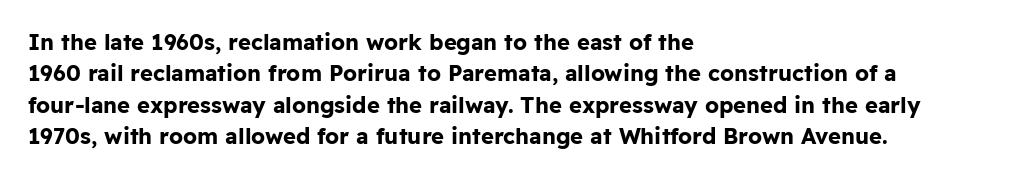
The image shows 22 px bold type, upright; set left-aligned, normal line spacing (1.43x), normal letter spacing, not underlined.
